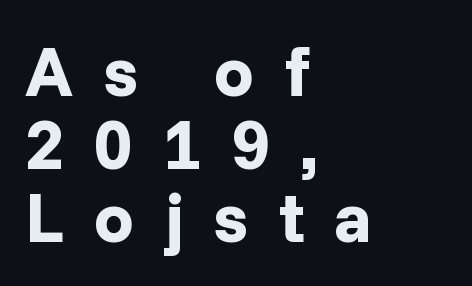
The image shows 71 px bold sans-serif type, upright; set left-aligned, tight line spacing (1.03x), unusually wide letter spacing (+0.42 em), not underlined; low stroke contrast and a medium x-height.
